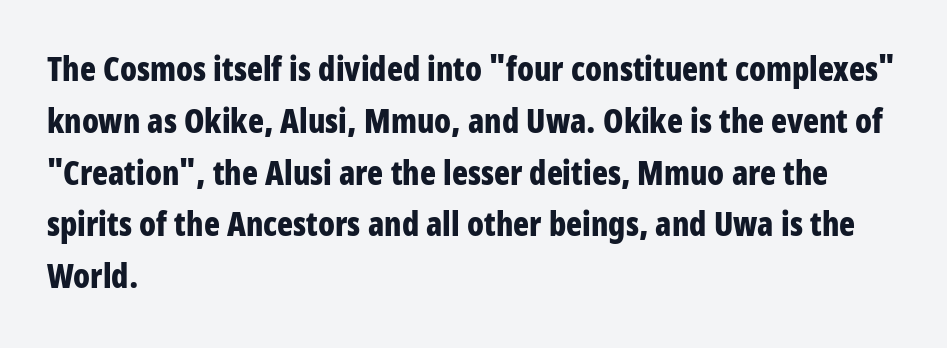
Q: Is the text bold? A: Yes.
Q: Is the text italic (slanted)? A: No, it is upright.
Q: Is the typeface a serif or a sans-serif typeface? A: Sans-serif.
Q: Is the text underlined? A: No.
Q: How is the paragraph aligned? A: Left-aligned.
Q: Is the spacing between letters normal or unusually wide? A: Normal.
Q: Is the spacing between lines tight, normal or loose? A: Normal.
Q: Width (condensed, normal, or wide)? A: Condensed.
Q: Stroke contrast? A: Low.
Q: x-height? A: Large.
Q: Monospaced? A: No.
